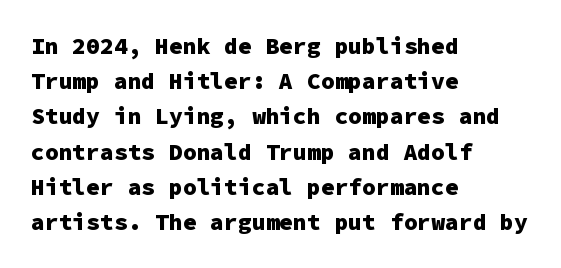
Each new line begins a customary step beneath the previous one. This rendering leaves character spacing at its baseline value. The lettering stays uniformly vertical, giving the passage a roman look. This rendering features lettering with no underline. A student would call this left alignment; a typographer would say flush left, rag right. Is the type bold? Yes — the strokes are clearly thick and heavy.
